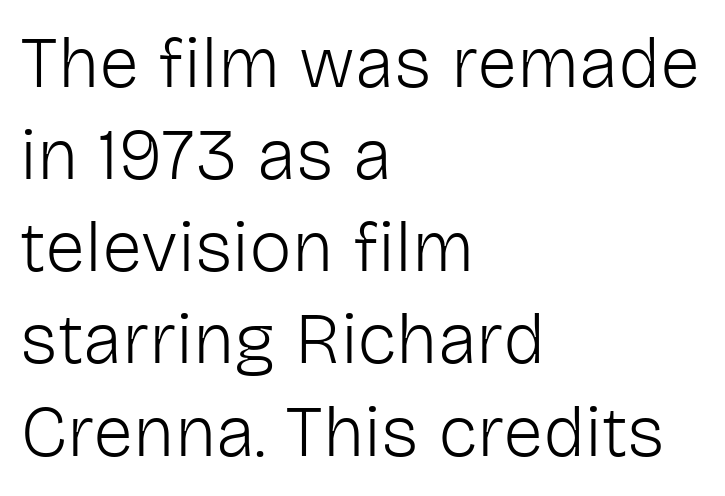
Q: Is the text bold? A: No.
Q: Is the text italic (slanted)? A: No, it is upright.
Q: Is the typeface a serif or a sans-serif typeface? A: Sans-serif.
Q: Is the text underlined? A: No.
Q: How is the paragraph aligned? A: Left-aligned.
Q: Is the spacing between letters normal or unusually wide? A: Normal.
Q: Is the spacing between lines tight, normal or loose? A: Normal.
Q: Width (condensed, normal, or wide)? A: Normal.
Q: Stroke contrast? A: Low.
Q: x-height? A: Medium.
Q: Monospaced? A: No.
